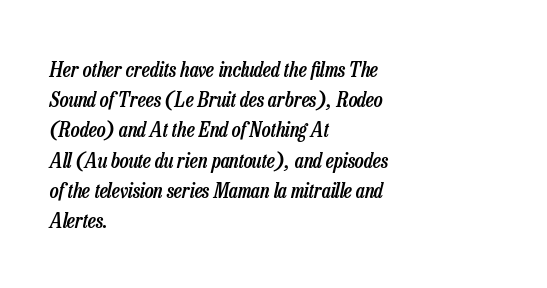
Q: Is the text bold? A: Semi-bold.
Q: Is the text italic (slanted)? A: Yes, it leans right by about 13 degrees.
Q: Is the text underlined? A: No.
Q: How is the paragraph aligned? A: Left-aligned.
Q: Is the spacing between letters normal or unusually wide? A: Normal.
Q: Is the spacing between lines tight, normal or loose? A: Normal.
